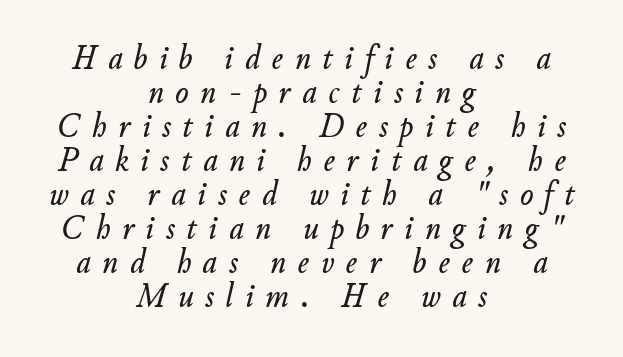
{"italic": "yes", "lean": "right", "slant_degrees": 11, "width": "normal", "stroke_contrast": "low", "x_height": "small", "monospaced": "no", "underline": "no", "align": "center", "line_spacing": "tight", "line_spacing_ratio": 0.97, "letter_spacing": "wide", "letter_spacing_em": 0.34, "glyph_px": 35}
